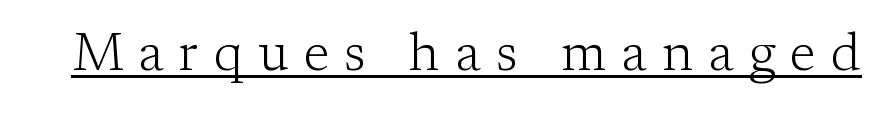
{"serif": "yes", "italic": "no", "bold": "no", "weight": "light", "width": "normal", "stroke_contrast": "low", "x_height": "medium", "monospaced": "no", "underline": "yes", "letter_spacing": "wide", "letter_spacing_em": 0.29, "glyph_px": 53}
